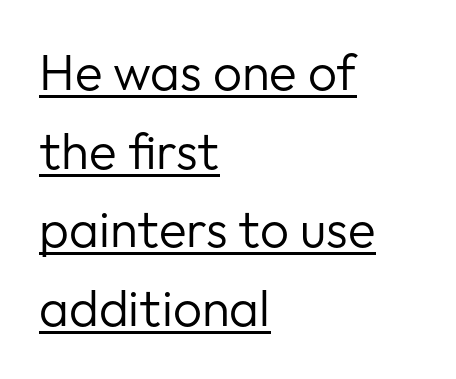
Q: Is the text bold? A: No.
Q: Is the text italic (slanted)? A: No, it is upright.
Q: Is the typeface a serif or a sans-serif typeface? A: Sans-serif.
Q: Is the text underlined? A: Yes.
Q: How is the paragraph aligned? A: Left-aligned.
Q: Is the spacing between letters normal or unusually wide? A: Normal.
Q: Is the spacing between lines tight, normal or loose? A: Normal.
Q: Width (condensed, normal, or wide)? A: Normal.
Q: Stroke contrast? A: Low.
Q: x-height? A: Medium.
Q: Monospaced? A: No.
